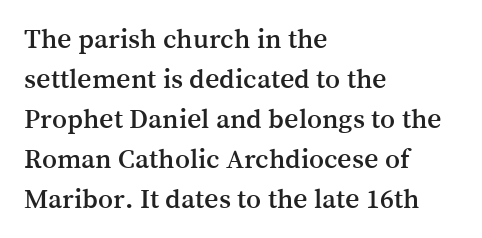
{"serif": "yes", "italic": "no", "width": "normal", "stroke_contrast": "medium", "x_height": "medium", "monospaced": "no", "underline": "no", "align": "left", "line_spacing": "normal", "line_spacing_ratio": 1.43, "letter_spacing": "normal", "letter_spacing_em": 0.0, "glyph_px": 28}
